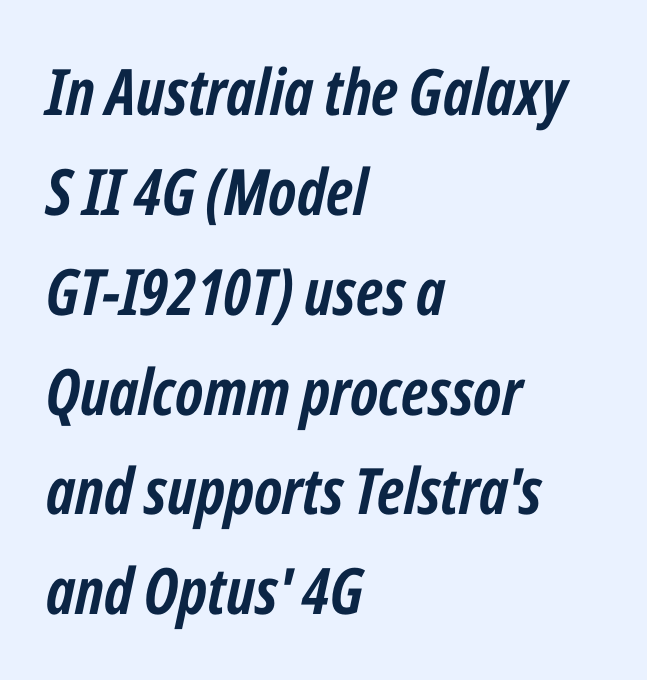
The image shows 64 px semibold, condensed type, italic (leaning right); set left-aligned, normal line spacing (1.56x), normal letter spacing, not underlined; low stroke contrast and a medium x-height.
